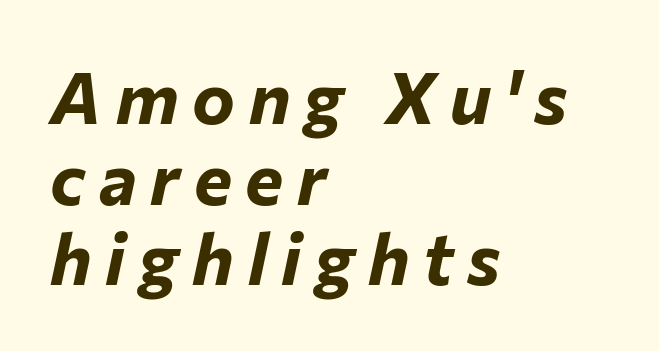
Q: Is the text bold? A: Yes.
Q: Is the text italic (slanted)? A: Yes, it leans right by about 12 degrees.
Q: Is the text underlined? A: No.
Q: How is the paragraph aligned? A: Left-aligned.
Q: Is the spacing between lines tight, normal or loose? A: Tight.
Q: Width (condensed, normal, or wide)? A: Normal.
Q: Stroke contrast? A: Low.
Q: x-height? A: Medium.
Q: Monospaced? A: No.
